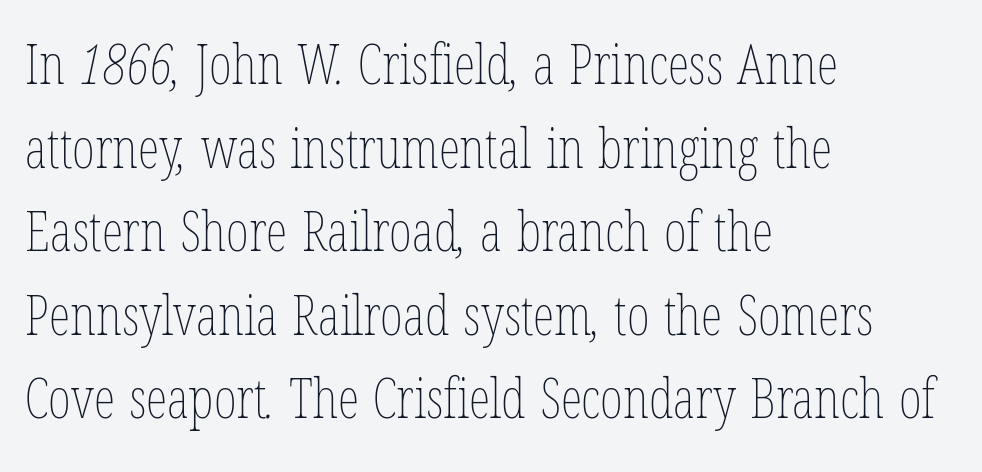
Underline: absent. The cut favours lightness, reaching ordinary text weight at its darkest. Here the designer chose a conventional face with non-uniform glyph widths. The ragged edge is on the right, which tells us the setting is flush left. The lines sit at an ordinary, default distance from one another. Short note: letters normally spaced.
